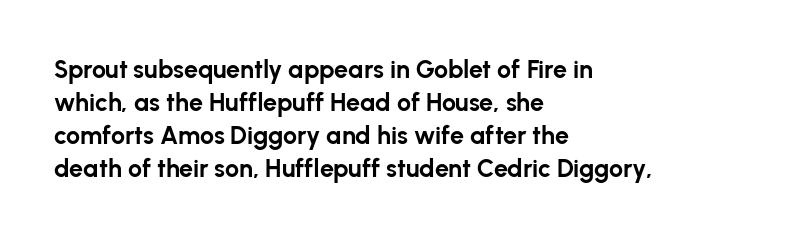
A full-strength bold gives these letters their thick strokes. The gaps between neighbouring characters are ordinary and unremarkable. The lines sit at an ordinary, default distance from one another. Descender tails drop into unmarked territory.
